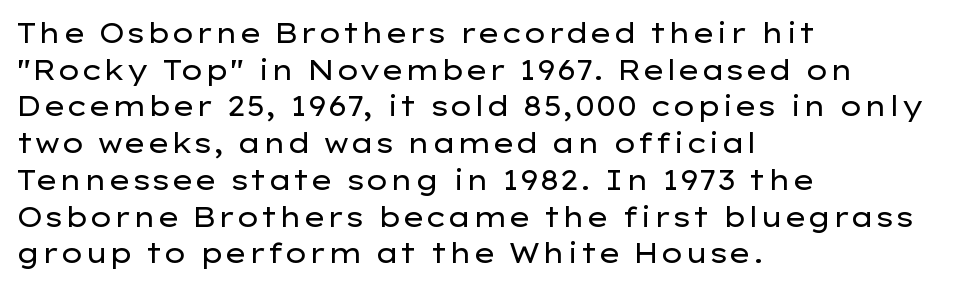
{"italic": "no", "bold": "no", "underline": "no", "align": "left", "line_spacing": "normal", "line_spacing_ratio": 1.36, "letter_spacing": "normal", "letter_spacing_em": 0.0, "glyph_px": 27}
